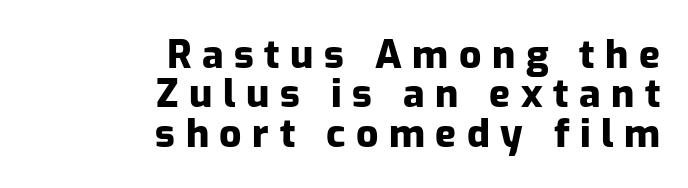
Descender tails drop into unmarked territory. Caption: expanded tracking, letters set apart. In terms of letterform style, serifs are entirely absent. This sample has the flowing, uneven cadence of proportional lettering.
